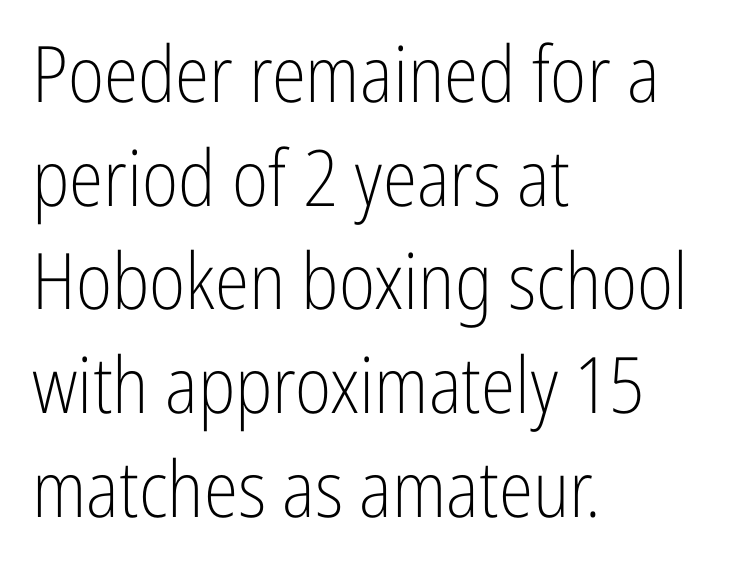
{"serif": "no", "italic": "no", "bold": "no", "weight": "light", "width": "condensed", "stroke_contrast": "low", "x_height": "medium", "monospaced": "no", "underline": "no", "align": "left", "line_spacing": "normal", "line_spacing_ratio": 1.33, "letter_spacing": "normal", "letter_spacing_em": 0.0, "glyph_px": 78}
